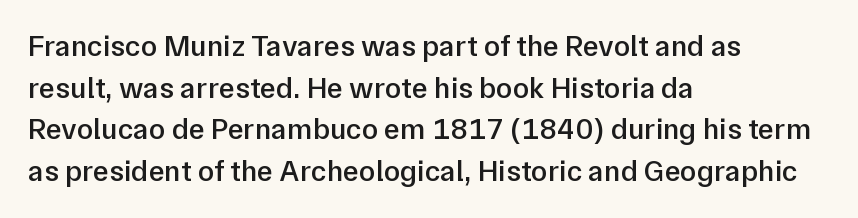
Look at the bottom of the vertical strokes: they stop flat, with no serifs. Summary of vertical rhythm: regular, with standard interline spacing. The axis of the letterforms is exactly vertical. Note the varied advance widths — an 'i' is clearly narrower than an 'm'.
